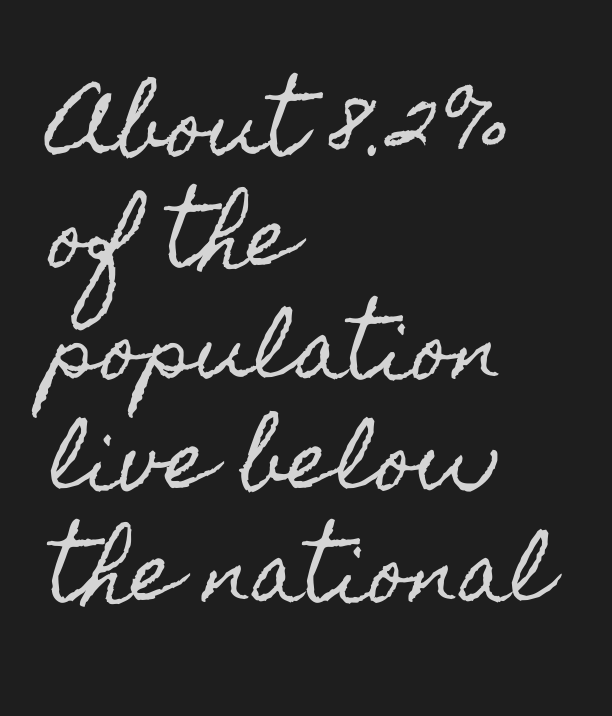
The image shows 79 px condensed type; set left-aligned, normal line spacing (1.41x), normal letter spacing, not underlined; a small x-height.
